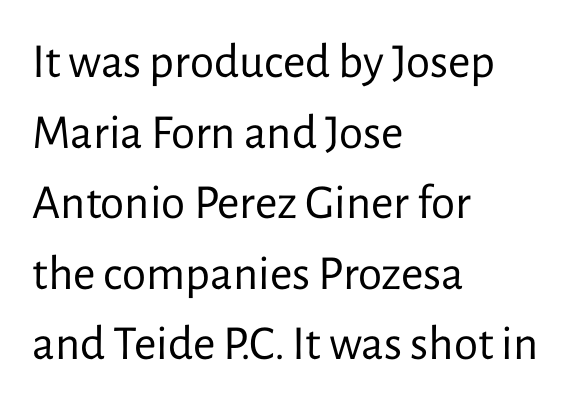
The face looks like a standard text weight, possibly lighter. Decoration check: the copy has no underline. Vertical strokes here are truly vertical. Each letter keeps its own natural width here, so spacing adapts to shape. Does extra space separate the letters? No, they use regular spacing. Every row of glyphs begins at an identical x-position on the left.
